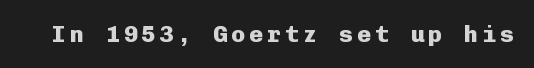
{"italic": "no", "bold": "yes", "underline": "no", "glyph_px": 23}
